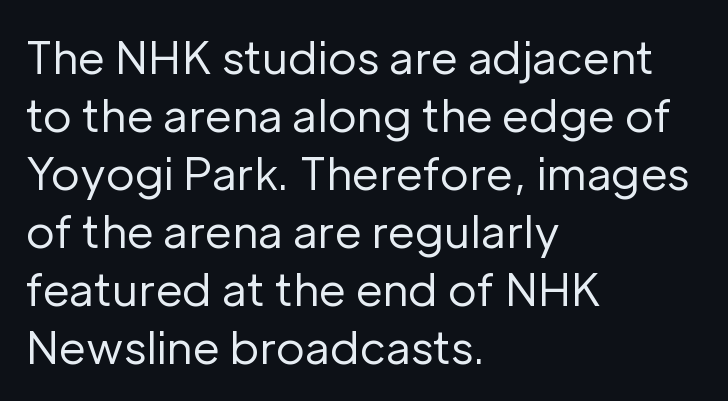
{"serif": "no", "italic": "no", "bold": "no", "weight": "regular", "width": "normal", "stroke_contrast": "low", "x_height": "medium", "monospaced": "no", "underline": "no", "align": "left", "line_spacing": "normal", "line_spacing_ratio": 1.32, "letter_spacing": "normal", "letter_spacing_em": 0.0, "glyph_px": 44}
